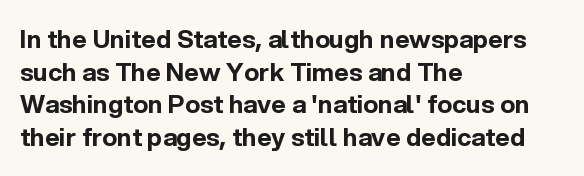
You could call the tracking neutral — neither tight nor loose. Ordinary non-slanted type is in use. Heavy, bold letterforms. Does the copy run flush right? No — it runs flush left. Regular leading.
